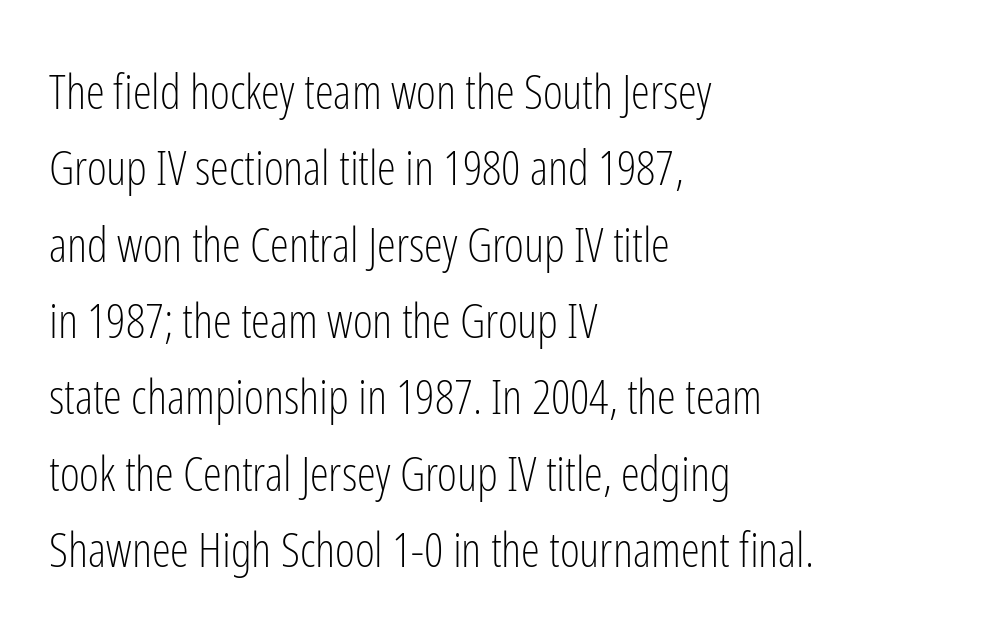
The image shows 48 px light, condensed sans-serif type, upright; set left-aligned, normal line spacing (1.59x), normal letter spacing, not underlined; low stroke contrast and a medium x-height.
